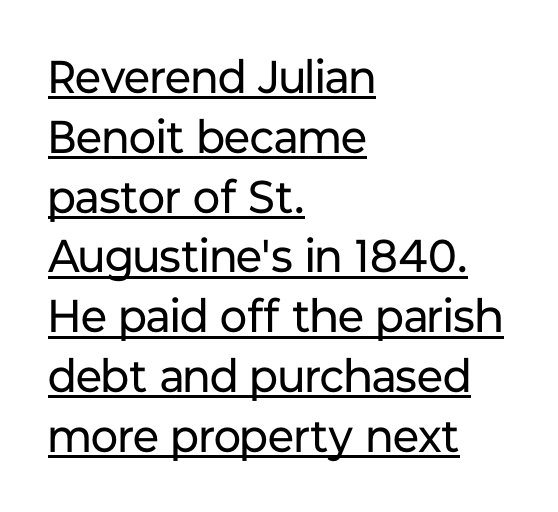
The image shows 46 px regular-weight sans-serif type, upright; set left-aligned, normal line spacing (1.3x), normal letter spacing, underlined; low stroke contrast and a medium x-height.
